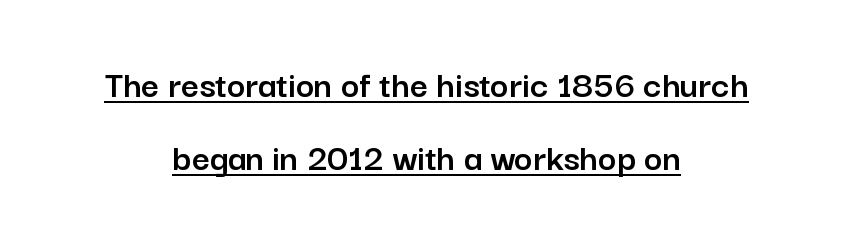
Q: Is the text italic (slanted)? A: No, it is upright.
Q: Is the typeface a serif or a sans-serif typeface? A: Sans-serif.
Q: Is the text underlined? A: Yes.
Q: How is the paragraph aligned? A: Centered.
Q: Is the spacing between letters normal or unusually wide? A: Normal.
Q: Width (condensed, normal, or wide)? A: Normal.
Q: Stroke contrast? A: Low.
Q: x-height? A: Medium.
Q: Monospaced? A: No.
